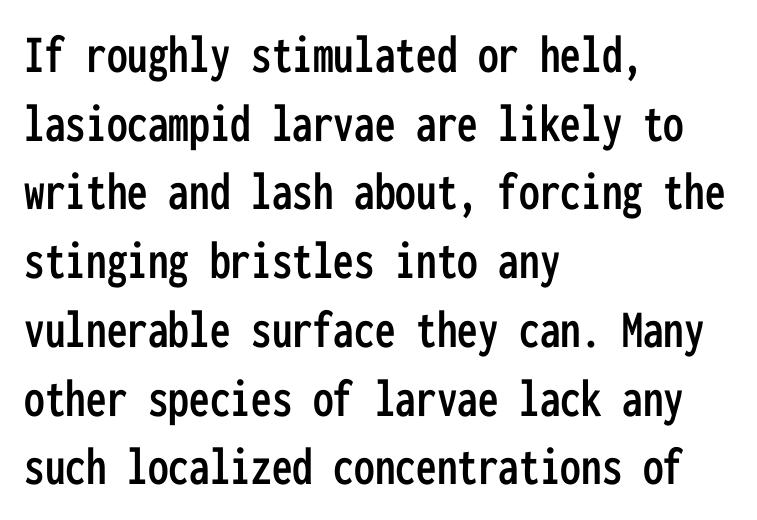
The image shows 55 px condensed sans-serif type, upright, monospaced; set left-aligned, normal line spacing (1.25x), normal letter spacing, not underlined; low stroke contrast and a medium x-height.
